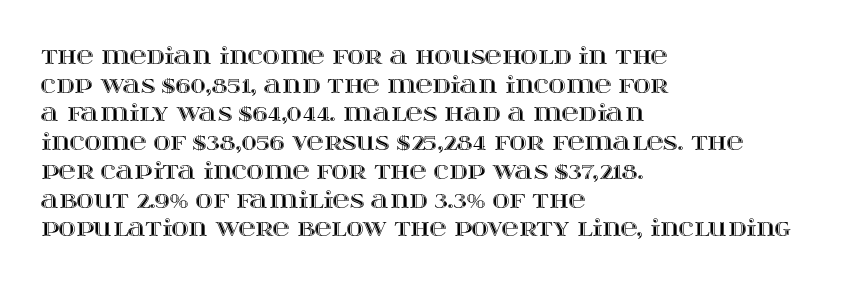
Quick note: not italic, upright. The letters sit at their default tracking, neither squeezed nor spread. The space between consecutive lines is moderate. This sample is left-justified, so line endings fall wherever the words run out. The string is rendered with underlining switched off.
